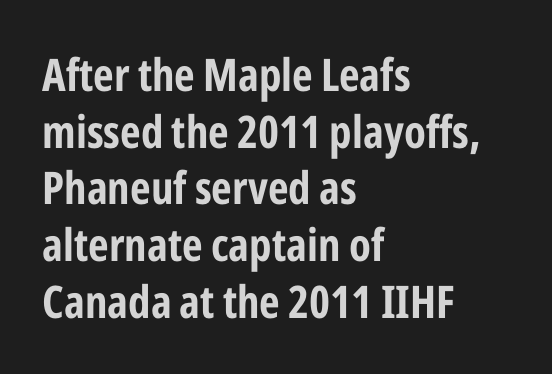
This sample uses plain, unmodified letter spacing. I'd call this a sans setting — the letters go barefoot. The rendering uses a bold face; every stroke is thick and dark. Beneath every word, the page is bare. The rendering anchors every line to the left-hand side.
